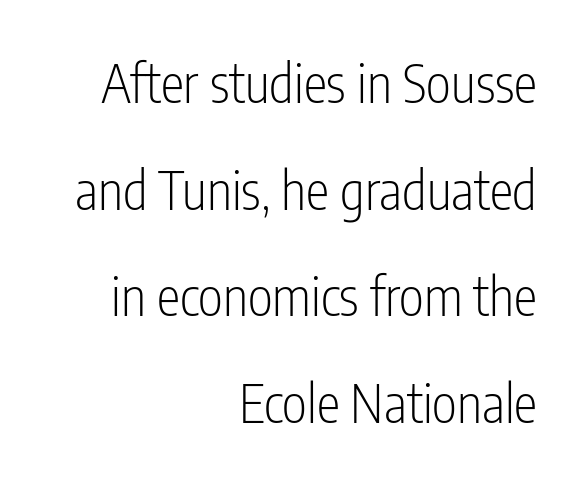
The typeface has the unassuming heft of standard copy or less. The tracking reads as untouched default to a designer's eye. Each letter keeps its own natural width here, so spacing adapts to shape. If you drew a ruler down the right edge, every line would touch it.
